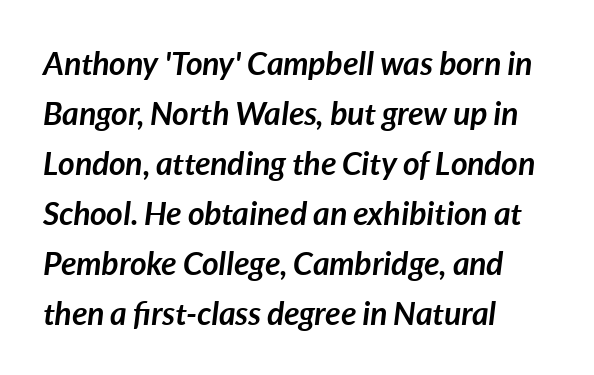
Pretty heavy lettering here — definitely bold. Looking at the ascenders, they clearly lean. Bare-footed words on every line. The setting favours the left margin, as ordinary paragraphs usually do. What stands out about the letter spacing? Nothing — it is the standard amount. Varying glyph widths throughout — classic text-font behaviour.
